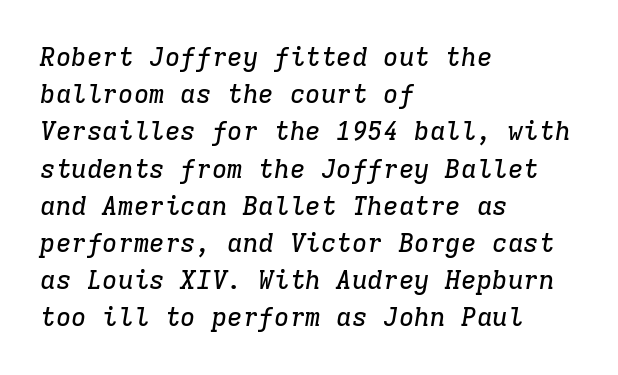
The image shows 26 px text type, italic (leaning right); set left-aligned, normal line spacing (1.43x), normal letter spacing, not underlined.
